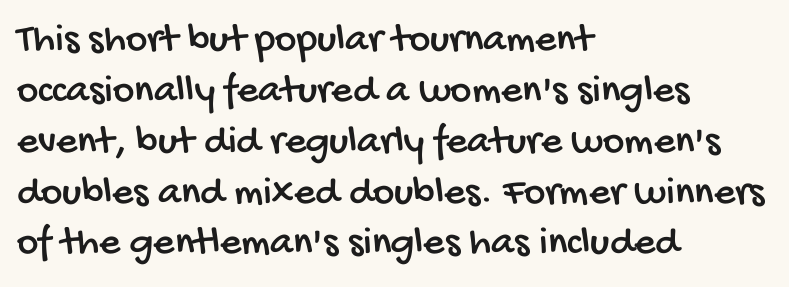
Underlining? Definitely not there. Do the characters align in a grid? No, the font is proportional. In terms of letterspacing, this is plain default setting. Check where the strokes stop: nothing finishes them off — pure sans.
